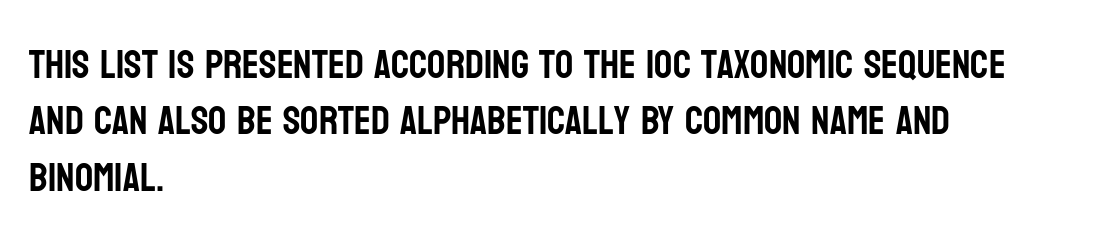
Q: Is the text italic (slanted)? A: No, it is upright.
Q: Is the typeface a serif or a sans-serif typeface? A: Sans-serif.
Q: Is the text underlined? A: No.
Q: How is the paragraph aligned? A: Left-aligned.
Q: Is the spacing between letters normal or unusually wide? A: Normal.
Q: Is the spacing between lines tight, normal or loose? A: Normal.
Q: Width (condensed, normal, or wide)? A: Condensed.
Q: Stroke contrast? A: Low.
Q: x-height? A: Large.
Q: Monospaced? A: No.
